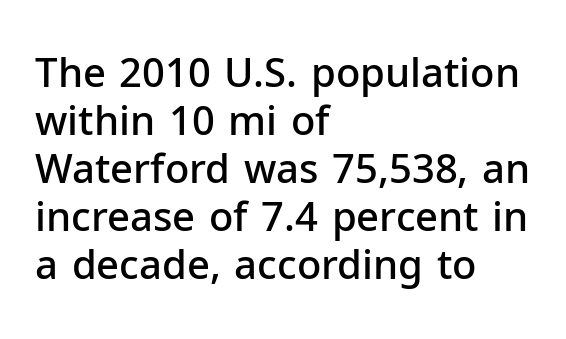
{"serif": "no", "italic": "no", "bold": "semi", "weight": "semibold", "width": "normal", "stroke_contrast": "low", "x_height": "medium", "monospaced": "no", "underline": "no", "align": "left", "line_spacing_ratio": 1.2, "letter_spacing": "normal", "letter_spacing_em": 0.0, "glyph_px": 40}
